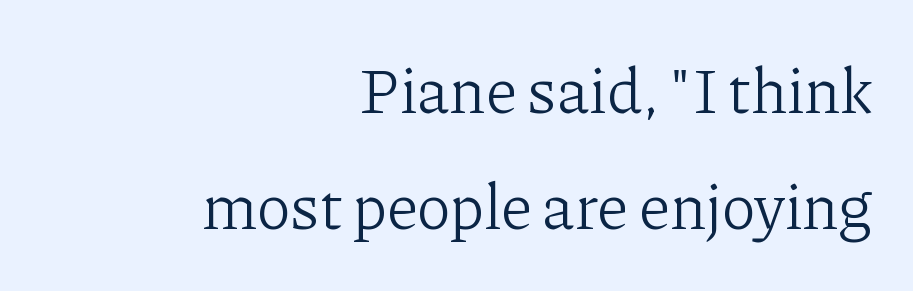
Q: Is the text bold? A: No.
Q: Is the text italic (slanted)? A: No, it is upright.
Q: Is the typeface a serif or a sans-serif typeface? A: Serif.
Q: Is the text underlined? A: No.
Q: How is the paragraph aligned? A: Right-aligned.
Q: Is the spacing between letters normal or unusually wide? A: Normal.
Q: Width (condensed, normal, or wide)? A: Normal.
Q: Stroke contrast? A: Low.
Q: x-height? A: Medium.
Q: Monospaced? A: No.
